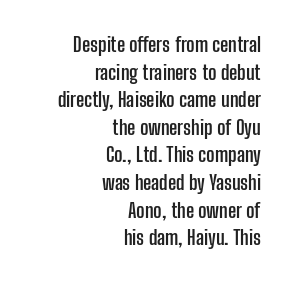
{"italic": "no", "bold": "yes", "underline": "no", "align": "right", "line_spacing": "normal", "line_spacing_ratio": 1.38, "letter_spacing": "normal", "letter_spacing_em": 0.0, "glyph_px": 20}
